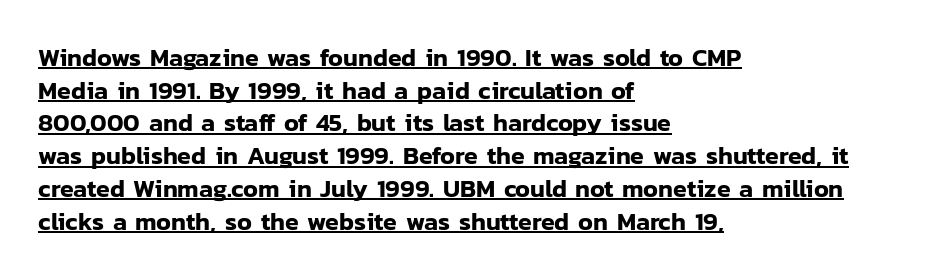
{"italic": "no", "underline": "yes", "align": "left", "line_spacing": "normal", "line_spacing_ratio": 1.31, "letter_spacing": "normal", "letter_spacing_em": 0.0, "glyph_px": 25}
